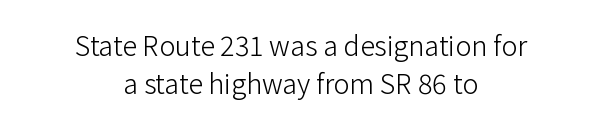
{"italic": "no", "bold": "no", "underline": "no", "align": "center", "line_spacing": "normal", "line_spacing_ratio": 1.42, "letter_spacing": "normal", "letter_spacing_em": 0.0, "glyph_px": 27}
